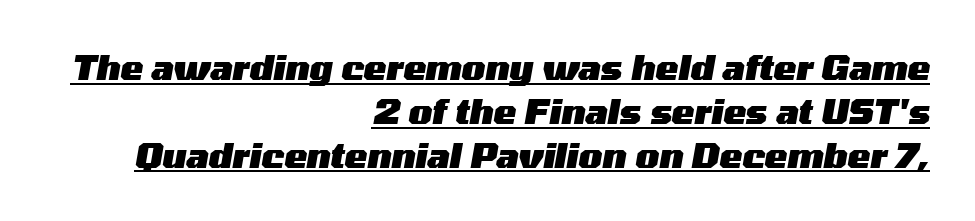
Horizontal alignment here is rightward, an uncommon choice for prose. Notice how descenders clear the ascenders below comfortably — that's standard leading. The sample has been set heavy, in full bold. Tall strokes in this sample are angled rather than plumb. The letters advance in unequal steps, a hallmark of proportional type. The rendered words wear a rule along their underside.
